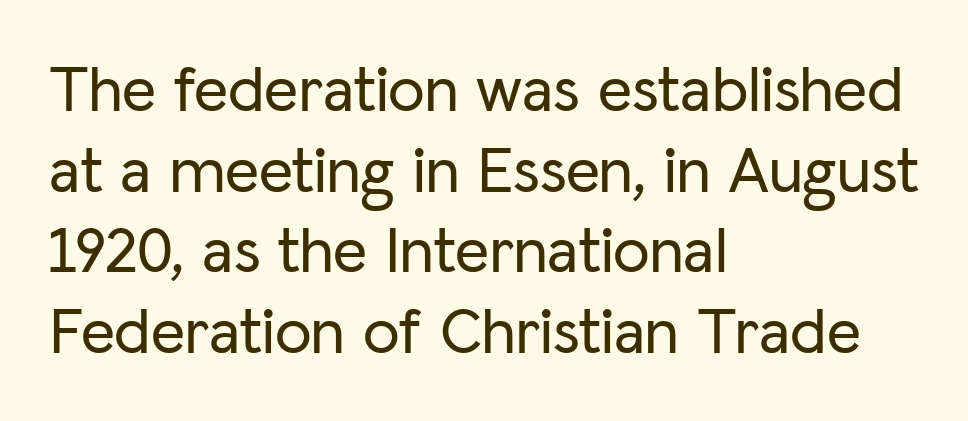
Q: Is the text italic (slanted)? A: No, it is upright.
Q: Is the typeface a serif or a sans-serif typeface? A: Sans-serif.
Q: Is the text underlined? A: No.
Q: How is the paragraph aligned? A: Left-aligned.
Q: Is the spacing between letters normal or unusually wide? A: Normal.
Q: Width (condensed, normal, or wide)? A: Normal.
Q: Stroke contrast? A: Low.
Q: x-height? A: Medium.
Q: Monospaced? A: No.
